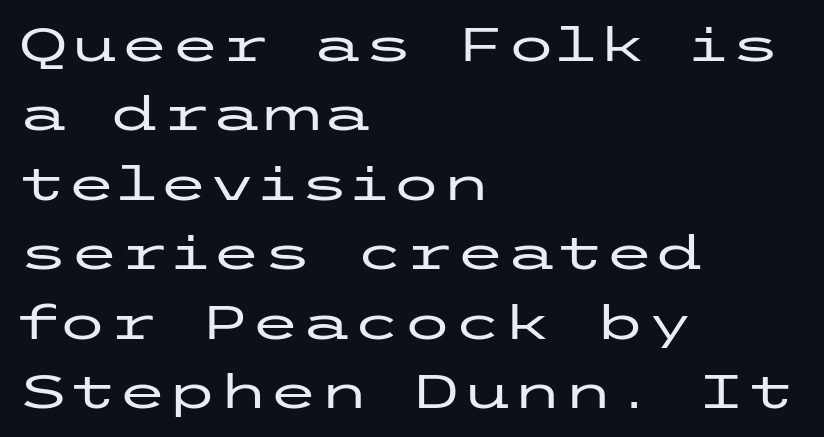
Q: Is the text italic (slanted)? A: No, it is upright.
Q: Is the typeface a serif or a sans-serif typeface? A: Sans-serif.
Q: Is the text underlined? A: No.
Q: How is the paragraph aligned? A: Left-aligned.
Q: Is the spacing between letters normal or unusually wide? A: Normal.
Q: Is the spacing between lines tight, normal or loose? A: Normal.
Q: Width (condensed, normal, or wide)? A: Wide.
Q: Stroke contrast? A: Low.
Q: x-height? A: Medium.
